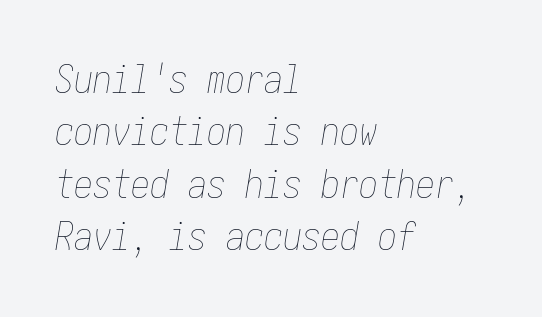
The image shows 38 px thin, condensed type, italic (leaning right); set left-aligned, normal line spacing (1.38x), normal letter spacing, not underlined; low stroke contrast and a medium x-height.
